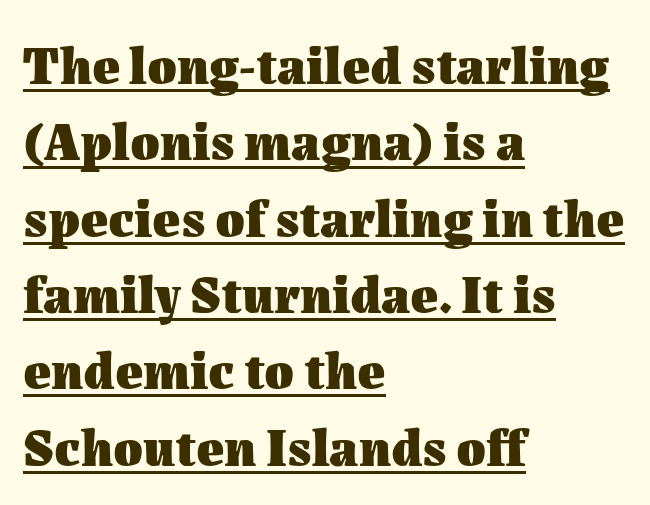
Compared with a centered layout, this one pins lines to the left instead. Vertically, the passage feels balanced, rows spaced as you'd expect. The rendering uses a bold face; every stroke is thick and dark. Glance below the letters and you will spot a drawn line. Nope, not italic — everything's standing straight. Here the designer chose a conventional face with non-uniform glyph widths.
